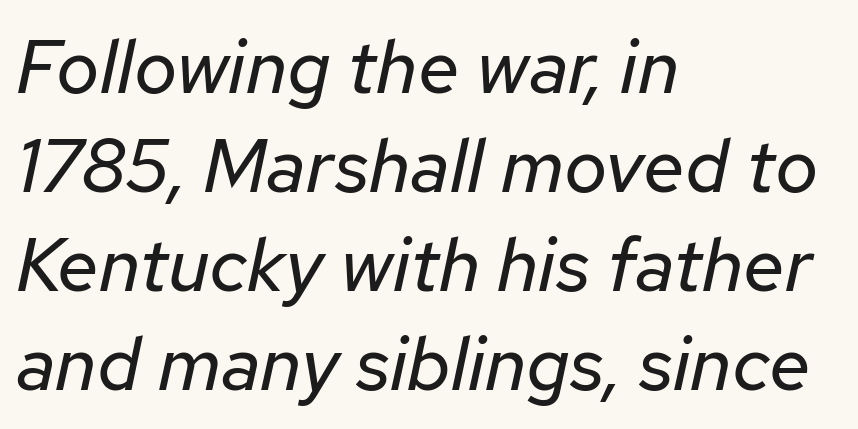
Q: Is the text bold? A: No.
Q: Is the text italic (slanted)? A: Yes, it leans right by about 12 degrees.
Q: Is the text underlined? A: No.
Q: How is the paragraph aligned? A: Left-aligned.
Q: Is the spacing between letters normal or unusually wide? A: Normal.
Q: Is the spacing between lines tight, normal or loose? A: Normal.
Q: Width (condensed, normal, or wide)? A: Normal.
Q: Stroke contrast? A: Low.
Q: x-height? A: Medium.
Q: Monospaced? A: No.
